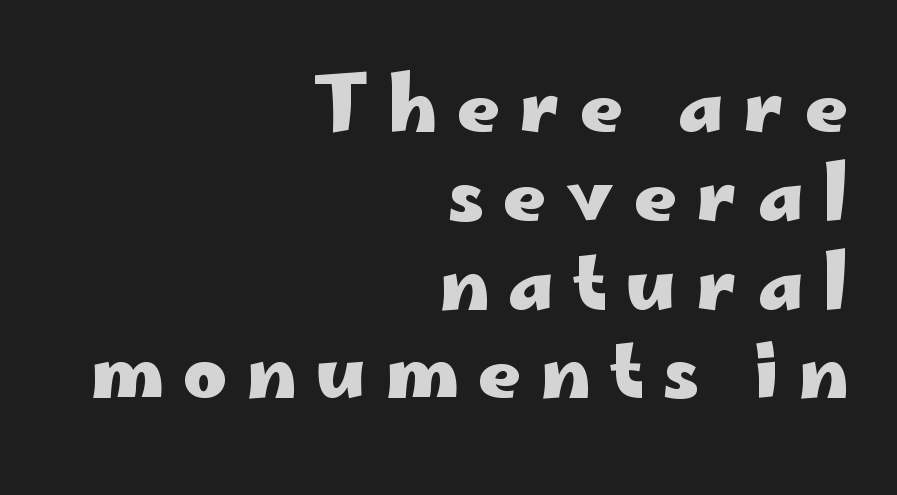
Q: Is the text bold? A: Yes.
Q: Is the text italic (slanted)? A: No, it is upright.
Q: Is the typeface a serif or a sans-serif typeface? A: Sans-serif.
Q: Is the text underlined? A: No.
Q: How is the paragraph aligned? A: Right-aligned.
Q: Is the spacing between letters normal or unusually wide? A: Unusually wide.
Q: Width (condensed, normal, or wide)? A: Wide.
Q: Stroke contrast? A: Low.
Q: x-height? A: Small.
Q: Monospaced? A: No.
